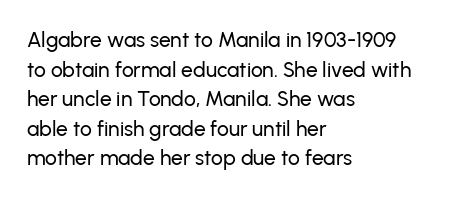
Q: Is the text italic (slanted)? A: No, it is upright.
Q: Is the text underlined? A: No.
Q: How is the paragraph aligned? A: Left-aligned.
Q: Is the spacing between letters normal or unusually wide? A: Normal.
Q: Is the spacing between lines tight, normal or loose? A: Normal.
